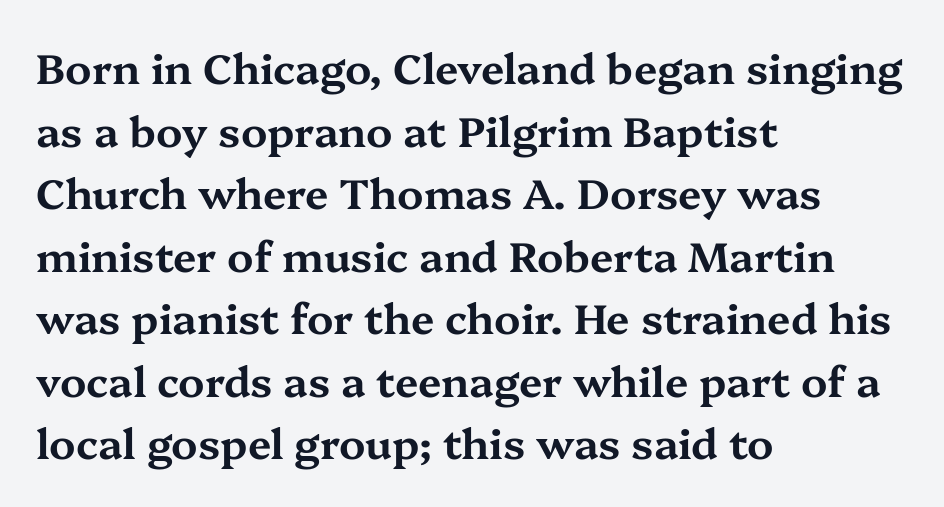
The image shows 42 px wide serif type, upright; set left-aligned, normal line spacing (1.49x), normal letter spacing, not underlined; medium stroke contrast and a medium x-height.
